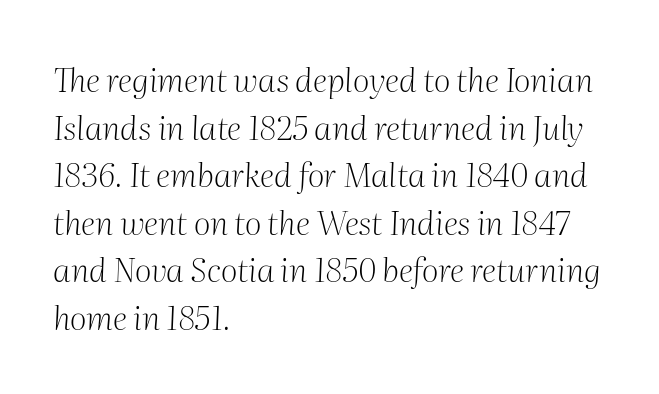
The image shows 33 px light serif type, italic (leaning right); set left-aligned, normal line spacing (1.44x), normal letter spacing, not underlined; medium stroke contrast and a medium x-height.
